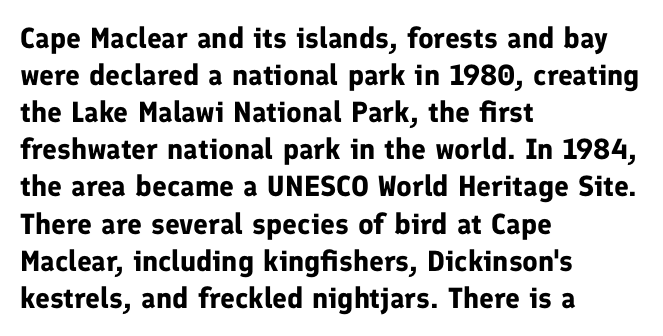
Words appear dense and cohesive because spacing is normal. The rendering anchors every line to the left-hand side. Typographically, this falls in the sans-serif category. Lines of text with bare space underneath. When letters stand straight like this, we call the style roman or upright. Students, observe: this is what conventionally led text looks like.
